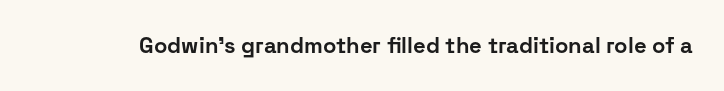
Short note: letters normally spaced. Words float on clear page, feet unadorned. The letters stand upright; this is a roman face. Heavy, bold letterforms.
